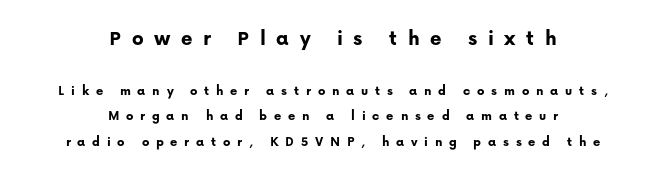
Substantial extra tracking has been applied to these lines. Check under the words: just untouched page. Block one is the big one; block two sits smaller underneath. The paragraph shown floats in the horizontal middle. In terms of weight, the rendering is a true, heavy bold.
